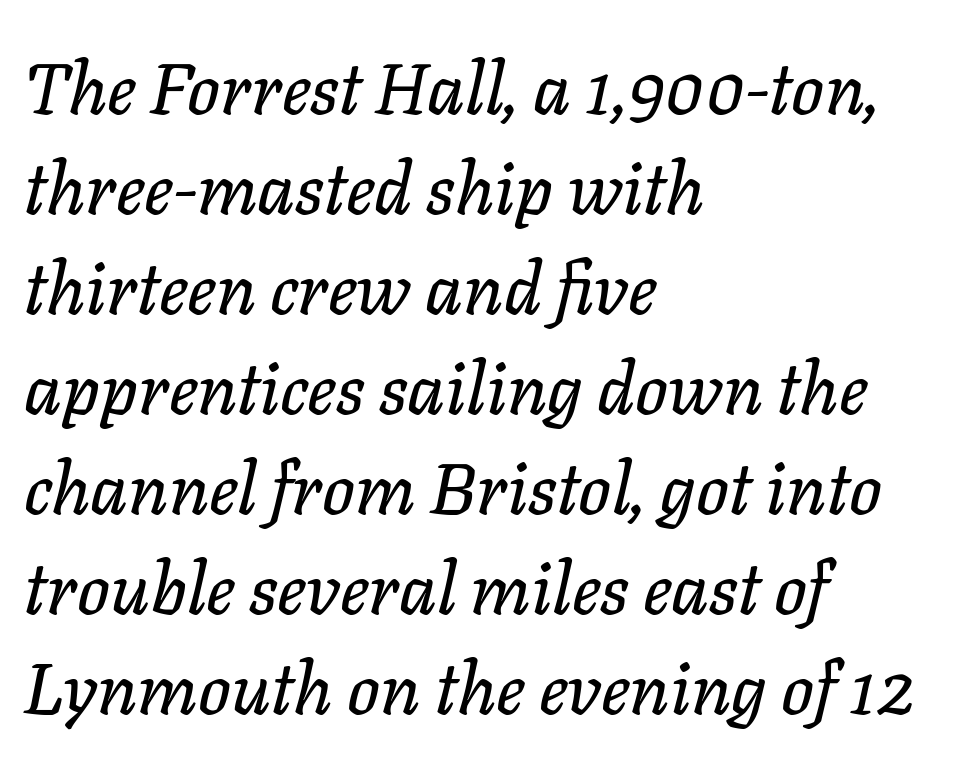
A classic flush-left, rag-right setting is used for this passage. The font's italic variant was chosen for this text. A typesetter would call this proportional, since set widths differ per character. Anything drawn beneath the words? Only blank space. If you measured baseline to baseline, you'd find a middling distance.
